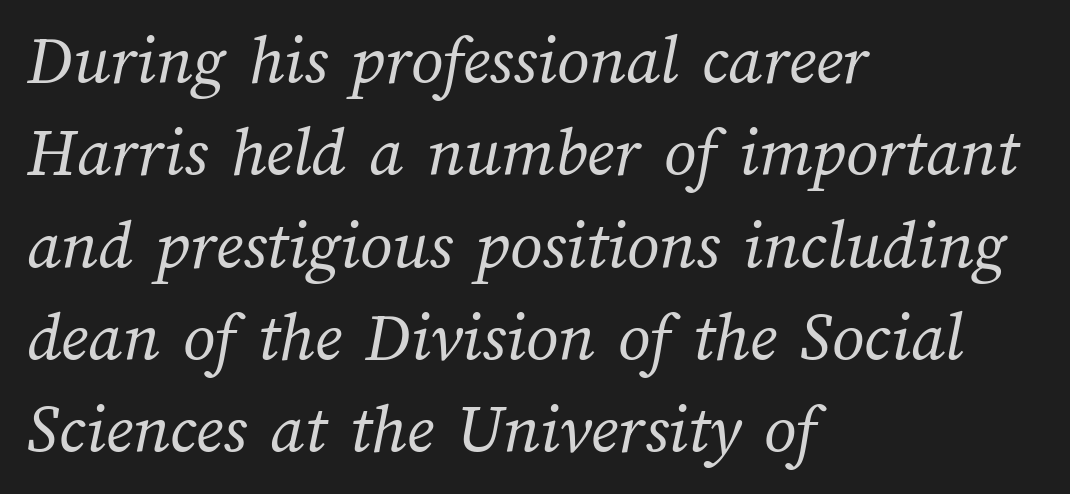
Q: Is the text bold? A: No.
Q: Is the text underlined? A: No.
Q: How is the paragraph aligned? A: Left-aligned.
Q: Is the spacing between letters normal or unusually wide? A: Normal.
Q: Is the spacing between lines tight, normal or loose? A: Normal.
Q: Width (condensed, normal, or wide)? A: Normal.
Q: Stroke contrast? A: Medium.
Q: x-height? A: Medium.
Q: Monospaced? A: No.
